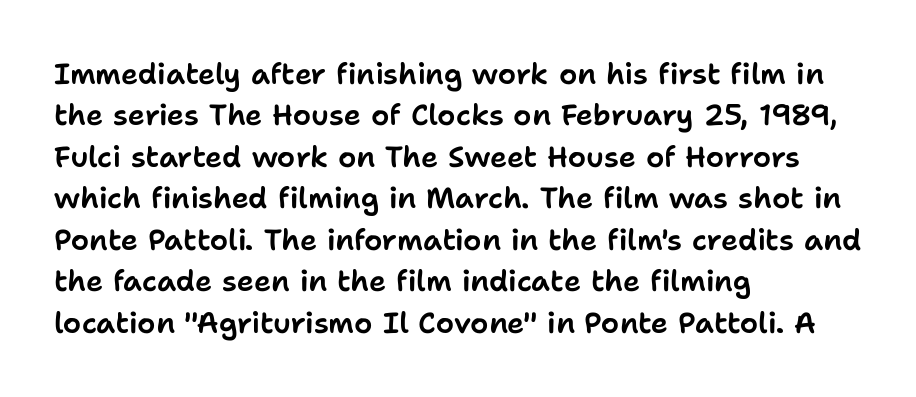
Q: Is the text italic (slanted)? A: No, it is upright.
Q: Is the typeface a serif or a sans-serif typeface? A: Sans-serif.
Q: Is the text underlined? A: No.
Q: How is the paragraph aligned? A: Left-aligned.
Q: Is the spacing between letters normal or unusually wide? A: Normal.
Q: Is the spacing between lines tight, normal or loose? A: Normal.
Q: Width (condensed, normal, or wide)? A: Normal.
Q: Stroke contrast? A: Low.
Q: x-height? A: Medium.
Q: Monospaced? A: No.
